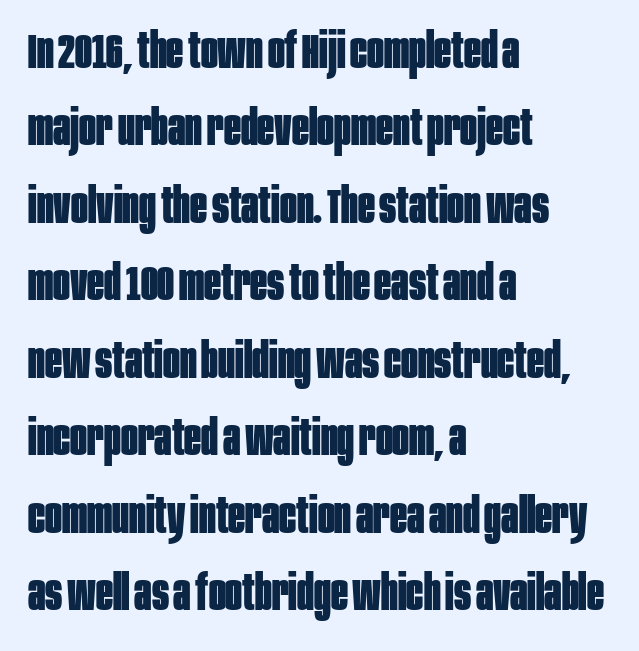
Q: Is the text bold? A: Yes.
Q: Is the text italic (slanted)? A: No, it is upright.
Q: Is the typeface a serif or a sans-serif typeface? A: Sans-serif.
Q: Is the text underlined? A: No.
Q: How is the paragraph aligned? A: Left-aligned.
Q: Is the spacing between letters normal or unusually wide? A: Normal.
Q: Is the spacing between lines tight, normal or loose? A: Normal.
Q: Width (condensed, normal, or wide)? A: Condensed.
Q: Stroke contrast? A: Low.
Q: x-height? A: Large.
Q: Monospaced? A: No.
